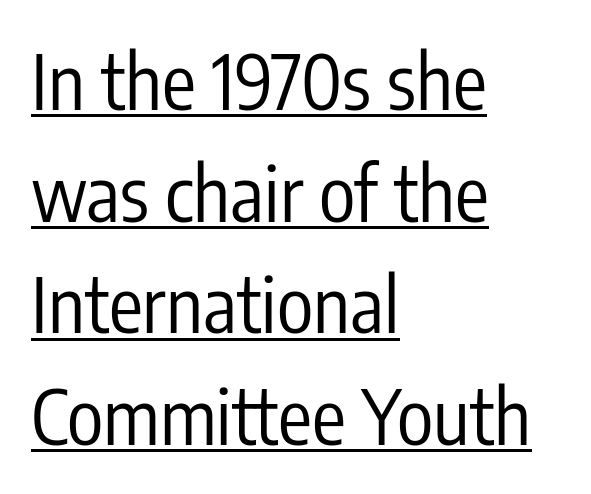
A continuous stroke trails under the words, as in a hyperlink. Line starts are locked; line ends wander. This is the regular roman posture of the typeface. A typesetter would call this zero additional tracking. Character widths vary here, with narrow letters taking less room than wide ones.
